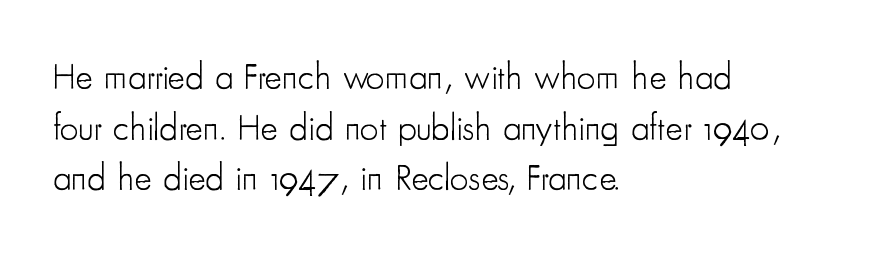
The image shows 37 px light, condensed sans-serif type, upright; set left-aligned, normal line spacing (1.37x), normal letter spacing, not underlined; low stroke contrast and a small x-height.
